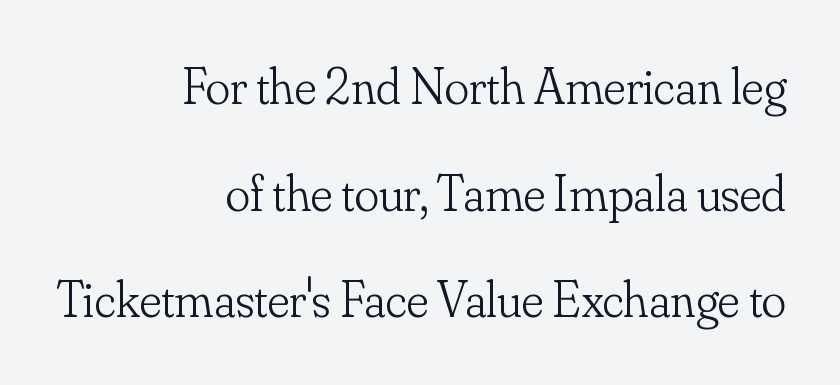
{"serif": "yes", "italic": "no", "bold": "no", "weight": "light", "width": "normal", "stroke_contrast": "low", "x_height": "small", "monospaced": "no", "underline": "no", "align": "right", "line_spacing": "loose", "line_spacing_ratio": 2.09, "letter_spacing": "normal", "letter_spacing_em": 0.0, "glyph_px": 51}
